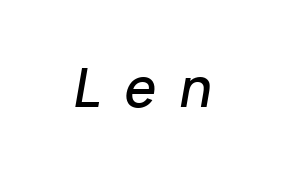
You could not count columns in this text — the font is proportionally spaced. Designer's note — italics engaged. Plain, unruled lines of type. How heavy is the stroke? Medium-heavy — a semibold, shy of bold.
